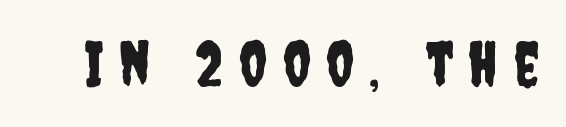
The image shows 62 px condensed sans-serif type, upright; set unusually wide letter spacing (+0.25 em), not underlined; low stroke contrast and a large x-height.
